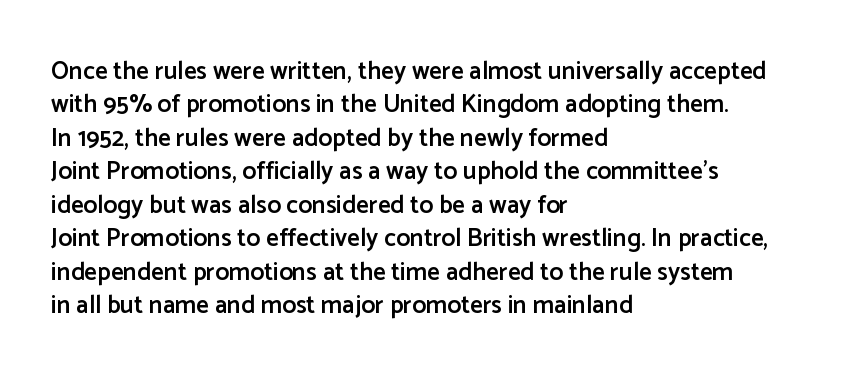
Q: Is the text bold? A: Semi-bold.
Q: Is the text italic (slanted)? A: No, it is upright.
Q: Is the text underlined? A: No.
Q: How is the paragraph aligned? A: Left-aligned.
Q: Is the spacing between letters normal or unusually wide? A: Normal.
Q: Is the spacing between lines tight, normal or loose? A: Normal.
